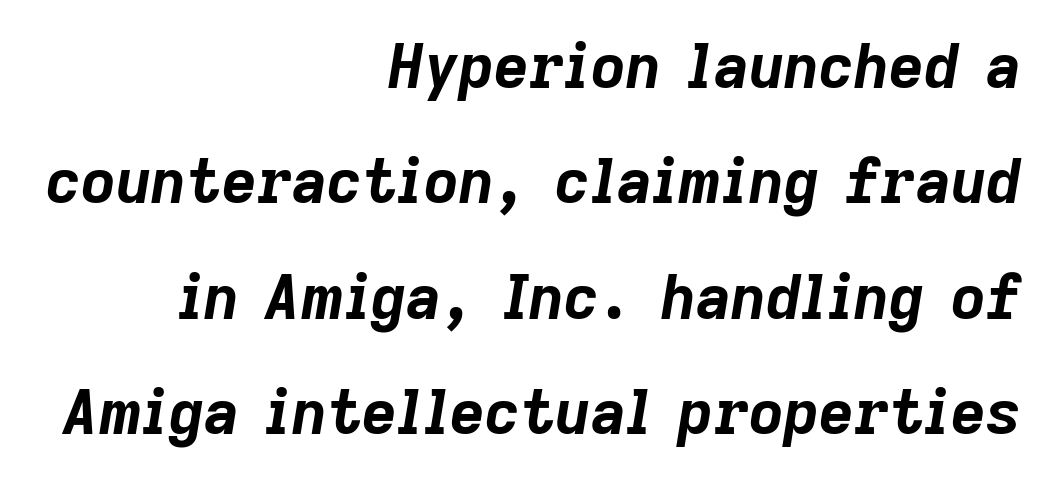
The image shows 61 px bold type, italic (leaning right); set right-aligned, line spacing 1.89x, normal letter spacing, not underlined; low stroke contrast and a medium x-height.
